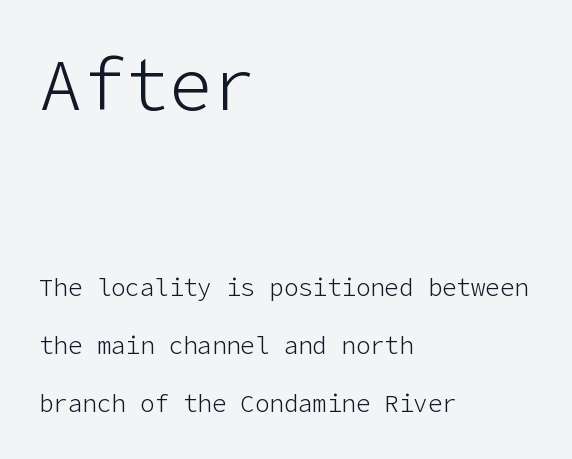
{"serif": "no", "italic": "no", "bold": "no", "weight": "light", "width": "normal", "stroke_contrast": "low", "x_height": "medium", "underline": "no", "align": "left", "line_spacing": "loose", "line_spacing_ratio": 2.43, "letter_spacing": "normal", "letter_spacing_em": 0.0, "larger_block": "first", "size_ratio": 3.0, "glyph_px": 72}
